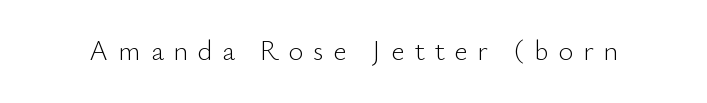
The strokes are not fattened; the text isn't bold. Here the designer chose a conventional face with non-uniform glyph widths. The letterforms stand isolated, each surrounded by extra space. Grotesque or geometric, the face here clearly has no serifs. A roman cut, with each character standing at attention.
